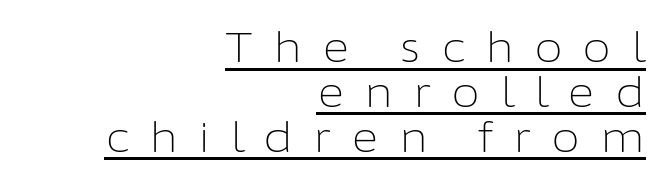
Where is the straight margin? On the right. A typographer would call this underscored text. The text was rendered using a sans face with plain stroke endings. Leading: reduced. Upright lettering throughout. The gaps between neighbouring characters are conspicuously large.
